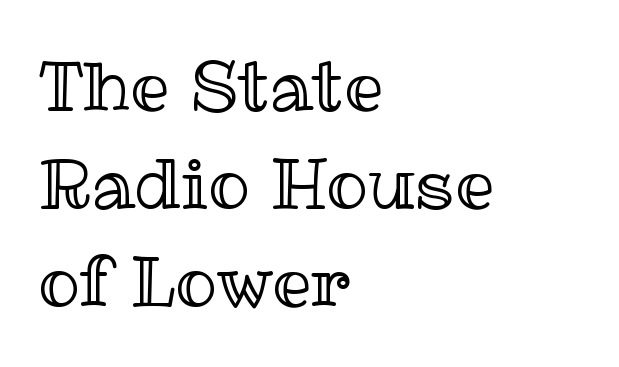
Vertical spacing — default. Descender tails drop into unmarked territory. Notice how the passage keeps a crisp vertical edge on the left only. Standard letterfit; no display-style spreading of the glyphs.
